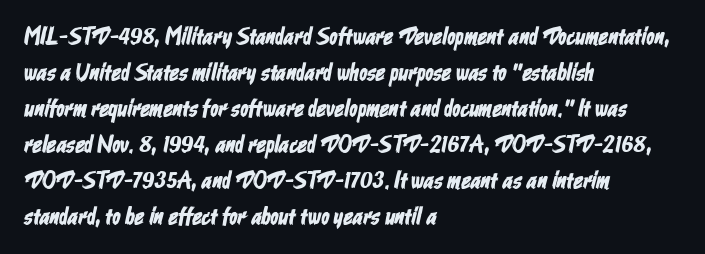
The space between consecutive lines is moderate. The typesetter chose a ragged-right arrangement here. Words appear dense and cohesive because spacing is normal. Letters rest on an invisible, unmarked baseline.
